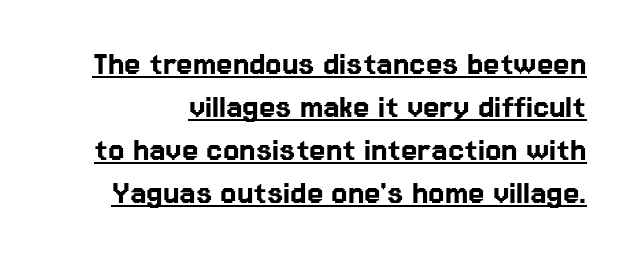
{"serif": "no", "italic": "no", "width": "normal", "stroke_contrast": "low", "x_height": "medium", "monospaced": "no", "underline": "yes", "line_spacing_ratio": 1.16, "letter_spacing": "normal", "letter_spacing_em": 0.0, "glyph_px": 37}
